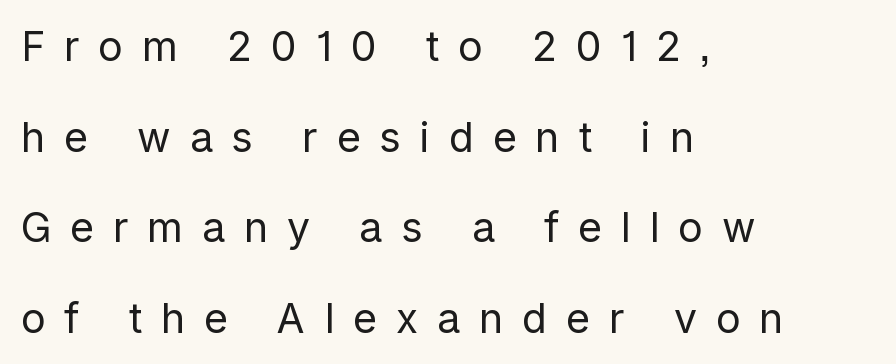
{"serif": "no", "italic": "no", "bold": "no", "weight": "regular", "width": "normal", "stroke_contrast": "low", "x_height": "medium", "monospaced": "no", "underline": "no", "align": "left", "line_spacing": "loose", "line_spacing_ratio": 2.21, "letter_spacing": "wide", "letter_spacing_em": 0.46, "glyph_px": 41}
